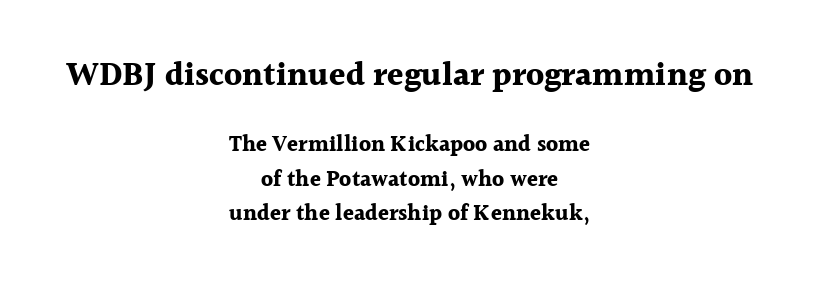
{"serif": "yes", "italic": "no", "bold": "yes", "weight": "bold", "width": "normal", "x_height": "medium", "monospaced": "no", "underline": "no", "align": "center", "line_spacing": "normal", "line_spacing_ratio": 1.57, "letter_spacing": "normal", "letter_spacing_em": 0.0, "larger_block": "first", "size_ratio": 1.5, "glyph_px": 33}
